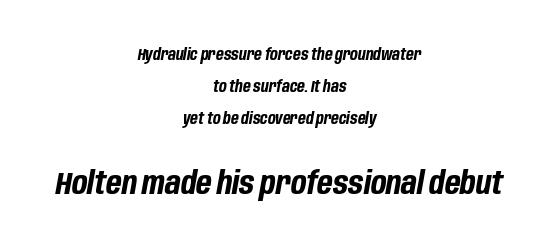
Q: Is the text bold? A: Yes.
Q: Is the text italic (slanted)? A: Yes, it leans right by about 10 degrees.
Q: Is the text underlined? A: No.
Q: How is the paragraph aligned? A: Centered.
Q: Is the spacing between letters normal or unusually wide? A: Normal.
Q: Is the spacing between lines tight, normal or loose? A: Loose.
Q: Which block of text is set in a larger size, the first (top) or the second (bottom)? A: The second (bottom) one.
Q: Width (condensed, normal, or wide)? A: Condensed.
Q: Stroke contrast? A: Low.
Q: x-height? A: Large.
Q: Monospaced? A: No.
